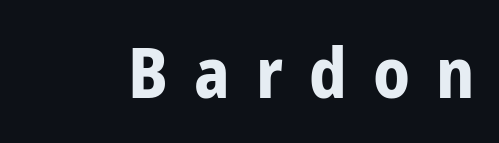
Q: Is the text bold? A: Yes.
Q: Is the text italic (slanted)? A: No, it is upright.
Q: Is the typeface a serif or a sans-serif typeface? A: Sans-serif.
Q: Is the text underlined? A: No.
Q: Is the spacing between letters normal or unusually wide? A: Unusually wide.
Q: Width (condensed, normal, or wide)? A: Condensed.
Q: Stroke contrast? A: Low.
Q: x-height? A: Medium.
Q: Monospaced? A: No.
